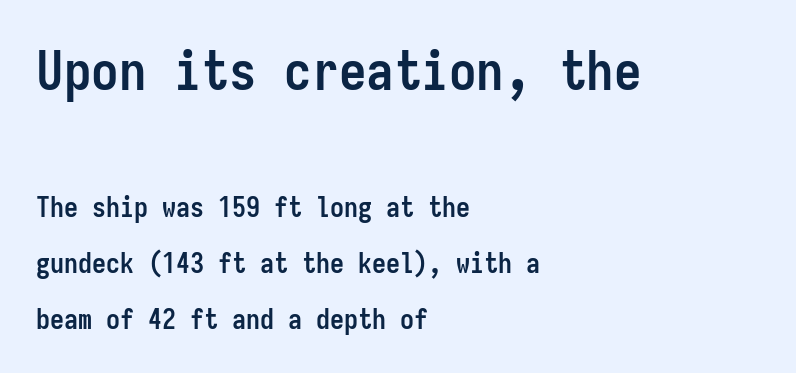
The image shows 55 px semibold, condensed sans-serif type, upright, monospaced; set left-aligned, loose line spacing (1.99x), normal letter spacing, not underlined; the first (top) block is 1.96x larger; low stroke contrast and a medium x-height.
